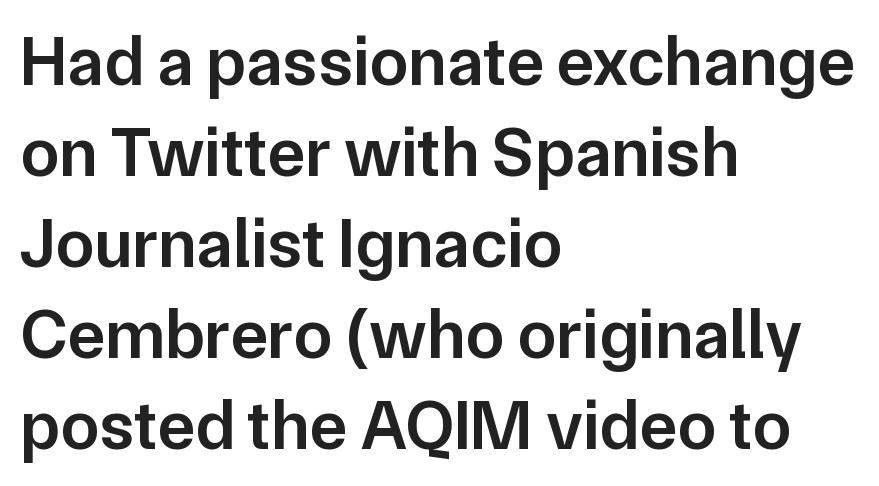
The image shows 70 px semibold sans-serif type, upright; set left-aligned, normal line spacing (1.3x), normal letter spacing, not underlined; low stroke contrast and a medium x-height.
